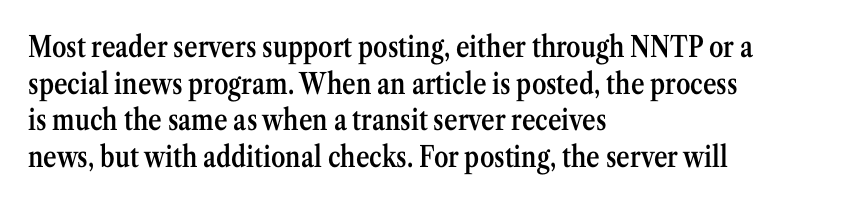
The image shows 29 px semibold, condensed serif type, upright; set left-aligned, normal line spacing (1.26x), normal letter spacing, not underlined; medium stroke contrast and a medium x-height.
